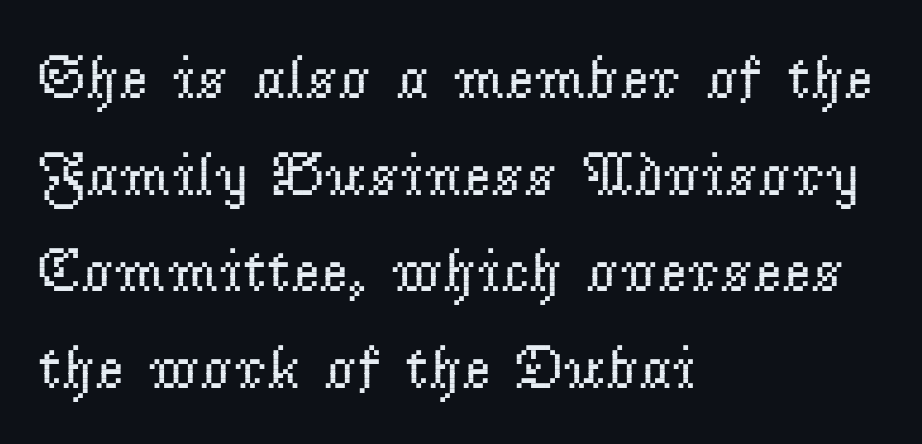
Q: Is the text bold? A: No.
Q: Is the text italic (slanted)? A: No, it is upright.
Q: Is the typeface a serif or a sans-serif typeface? A: Serif.
Q: Is the text underlined? A: No.
Q: How is the paragraph aligned? A: Left-aligned.
Q: Is the spacing between letters normal or unusually wide? A: Normal.
Q: Is the spacing between lines tight, normal or loose? A: Normal.
Q: Width (condensed, normal, or wide)? A: Normal.
Q: Stroke contrast? A: Low.
Q: x-height? A: Small.
Q: Monospaced? A: No.
